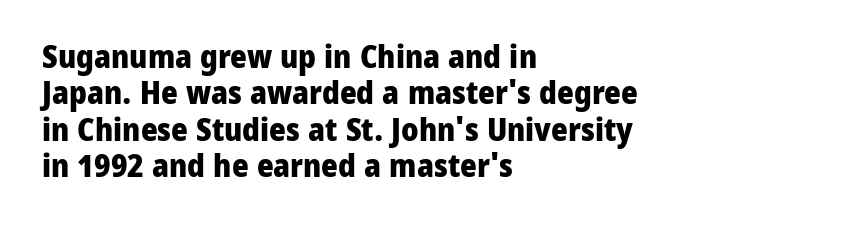
Q: Is the text bold? A: Yes.
Q: Is the text italic (slanted)? A: No, it is upright.
Q: Is the typeface a serif or a sans-serif typeface? A: Sans-serif.
Q: Is the text underlined? A: No.
Q: How is the paragraph aligned? A: Left-aligned.
Q: Is the spacing between letters normal or unusually wide? A: Normal.
Q: Is the spacing between lines tight, normal or loose? A: Tight.
Q: Width (condensed, normal, or wide)? A: Normal.
Q: Stroke contrast? A: Low.
Q: x-height? A: Medium.
Q: Monospaced? A: No.
